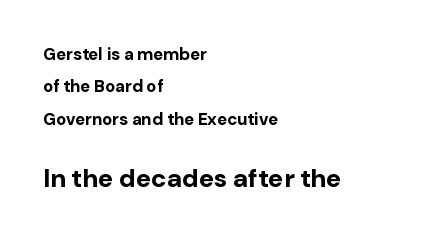
The image shows 26 px bold type, upright; set left-aligned, loose line spacing (1.91x), normal letter spacing, not underlined; the second (bottom) block is 1.53x larger.
